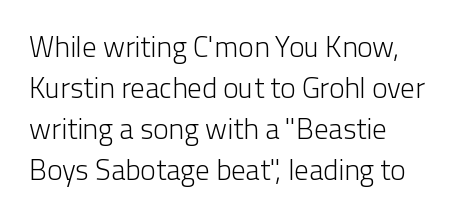
Q: Is the text bold? A: No.
Q: Is the text italic (slanted)? A: No, it is upright.
Q: Is the typeface a serif or a sans-serif typeface? A: Sans-serif.
Q: Is the text underlined? A: No.
Q: How is the paragraph aligned? A: Left-aligned.
Q: Is the spacing between letters normal or unusually wide? A: Normal.
Q: Is the spacing between lines tight, normal or loose? A: Normal.
Q: Width (condensed, normal, or wide)? A: Normal.
Q: Stroke contrast? A: Low.
Q: x-height? A: Medium.
Q: Monospaced? A: No.
